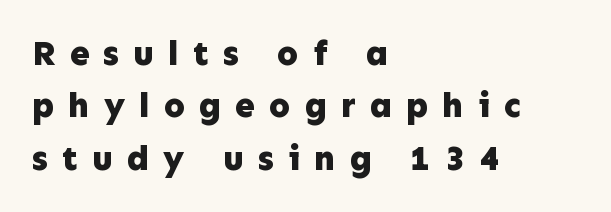
Q: Is the text bold? A: Yes.
Q: Is the text italic (slanted)? A: No, it is upright.
Q: Is the typeface a serif or a sans-serif typeface? A: Sans-serif.
Q: Is the text underlined? A: No.
Q: How is the paragraph aligned? A: Left-aligned.
Q: Is the spacing between letters normal or unusually wide? A: Unusually wide.
Q: Is the spacing between lines tight, normal or loose? A: Normal.
Q: Width (condensed, normal, or wide)? A: Normal.
Q: Stroke contrast? A: Low.
Q: x-height? A: Medium.
Q: Monospaced? A: No.
